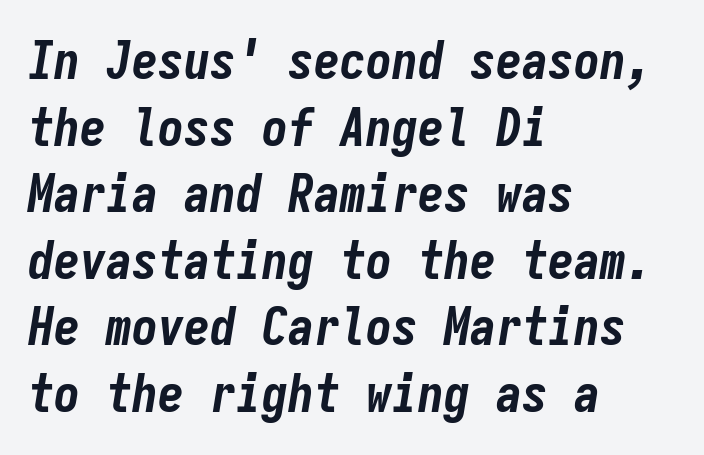
This sample keeps an unexceptional amount of space between lines. You can tell it's italic because the verticals aren't actually vertical. Is this a fixed-width face? Yes — each glyph sits in an identical cell. This rendering uses left alignment, leaving the right contour irregular.
